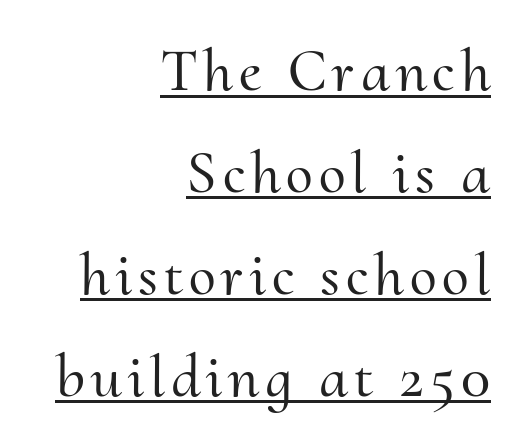
{"serif": "yes", "italic": "no", "width": "normal", "stroke_contrast": "medium", "x_height": "small", "monospaced": "no", "underline": "yes", "align": "right", "line_spacing": "normal", "line_spacing_ratio": 1.67, "glyph_px": 61}
